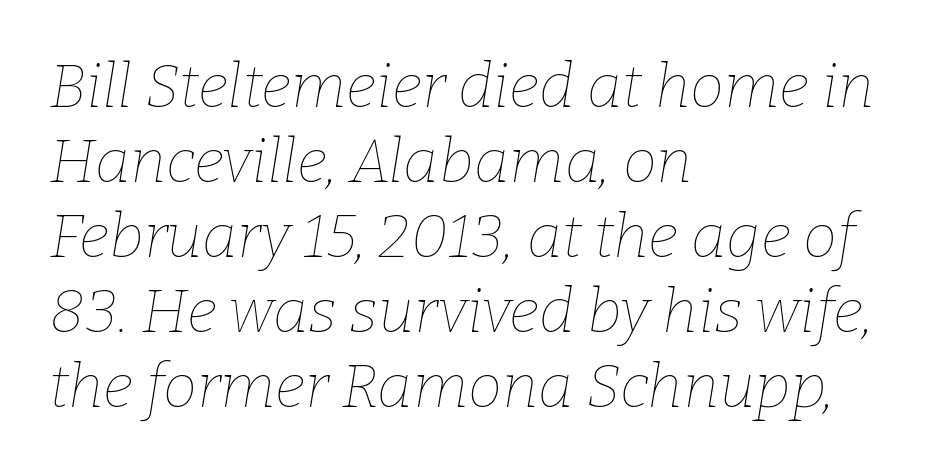
The image shows 61 px thin type, italic (leaning right); set left-aligned, line spacing 1.23x, normal letter spacing, not underlined; low stroke contrast and a medium x-height.
